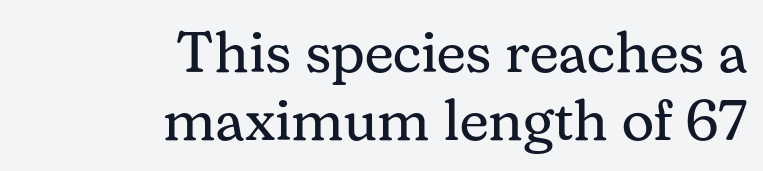
{"serif": "yes", "italic": "no", "bold": "no", "weight": "regular", "width": "normal", "stroke_contrast": "medium", "x_height": "medium", "monospaced": "no", "underline": "no", "align": "right", "line_spacing_ratio": 1.19, "letter_spacing": "normal", "letter_spacing_em": 0.0, "glyph_px": 57}
